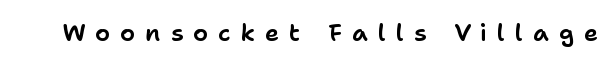
Q: Is the text italic (slanted)? A: No, it is upright.
Q: Is the text underlined? A: No.
Q: Is the spacing between letters normal or unusually wide? A: Unusually wide.
